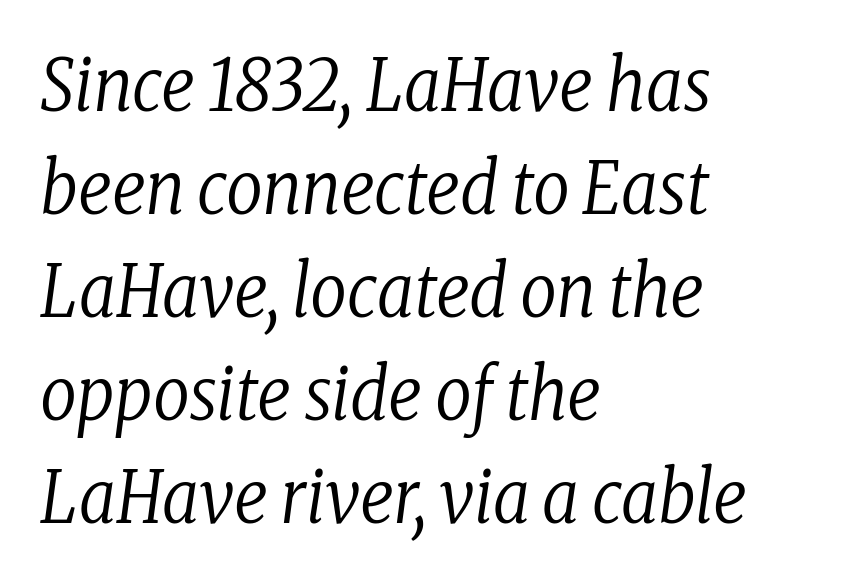
Q: Is the text bold? A: No.
Q: Is the text italic (slanted)? A: Yes, it leans right by about 8 degrees.
Q: Is the typeface a serif or a sans-serif typeface? A: Serif.
Q: Is the text underlined? A: No.
Q: How is the paragraph aligned? A: Left-aligned.
Q: Is the spacing between letters normal or unusually wide? A: Normal.
Q: Is the spacing between lines tight, normal or loose? A: Normal.
Q: Width (condensed, normal, or wide)? A: Condensed.
Q: Stroke contrast? A: Low.
Q: x-height? A: Medium.
Q: Monospaced? A: No.
